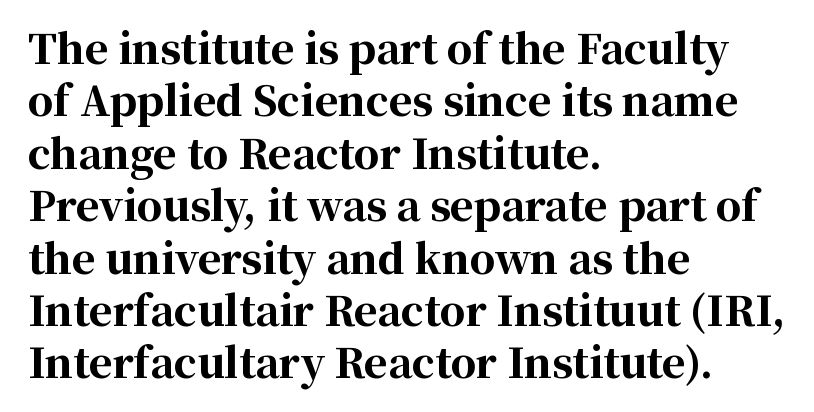
The image shows 40 px bold serif type, upright; set left-aligned, normal line spacing (1.31x), normal letter spacing, not underlined; high stroke contrast and a medium x-height.
